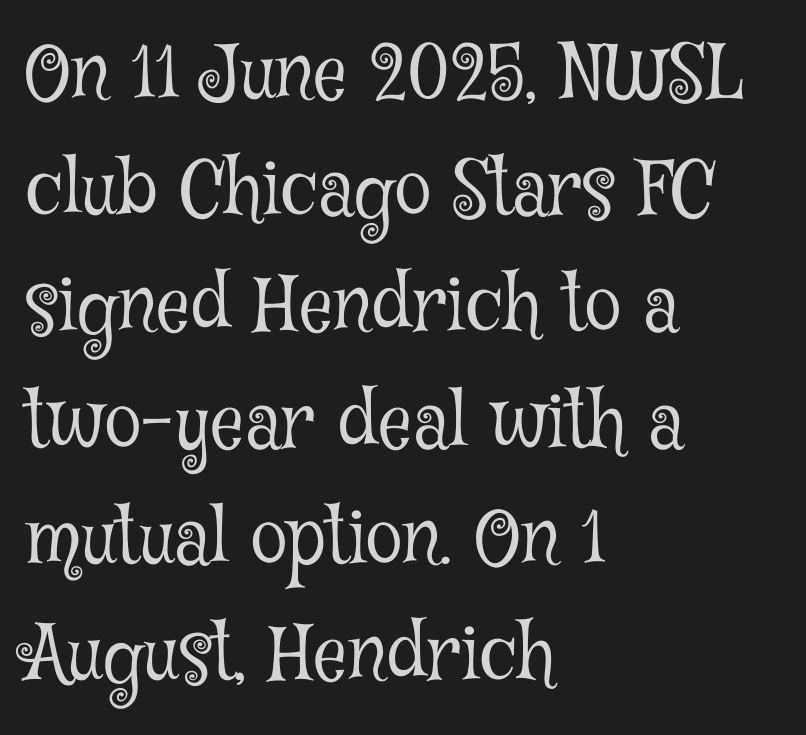
The vertical gap from one line to the next is medium. The letters look calm and open, with moderate or lighter stems. Between one letter and the next there's only the usual sliver of space. Characters remain perfectly vertical along every line.
